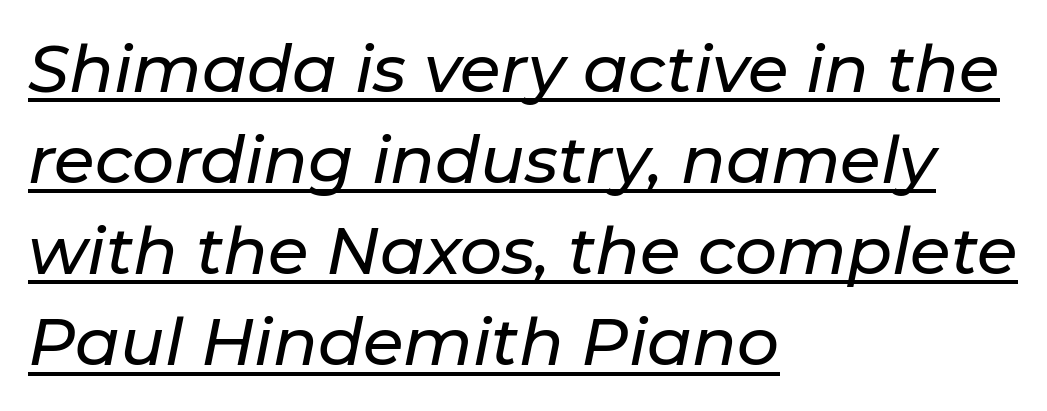
Nothing unusual about the tracking: characters are spaced as the font intends. Looking at the ascenders, they clearly lean. Spacing verdict: proportional, widths tailored to each character. A typographer would call this underscored text.
